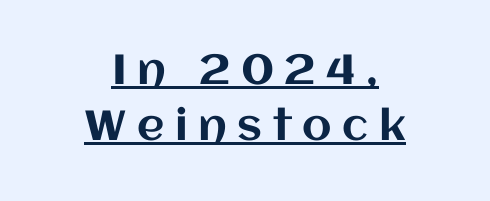
The tracking jumps out immediately: characters are airy and widely separated. Emphasis is given by a line drawn under the lettering. Upright lettering throughout. Successive baselines arrive at the customary interval. The passage shown is typed in a proportional face where columns would drift. A centered setting, common on invitations and titles, is used for this passage.
